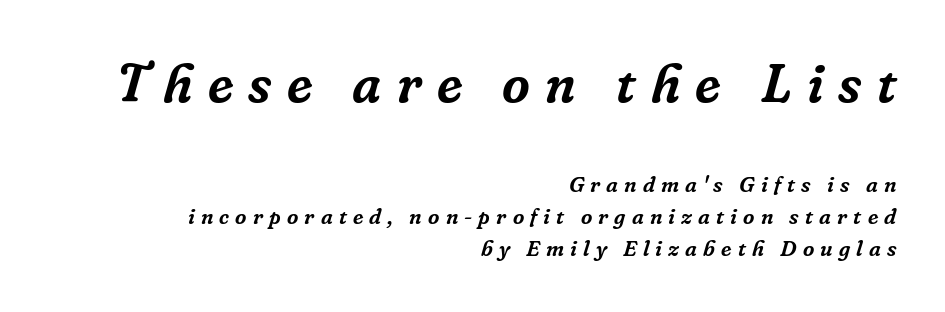
Q: Is the text italic (slanted)? A: Yes, it leans right by about 16 degrees.
Q: Is the typeface a serif or a sans-serif typeface? A: Serif.
Q: Is the text underlined? A: No.
Q: How is the paragraph aligned? A: Right-aligned.
Q: Is the spacing between letters normal or unusually wide? A: Unusually wide.
Q: Is the spacing between lines tight, normal or loose? A: Normal.
Q: Which block of text is set in a larger size, the first (top) or the second (bottom)? A: The first (top) one.
Q: Width (condensed, normal, or wide)? A: Normal.
Q: Stroke contrast? A: Low.
Q: x-height? A: Medium.
Q: Monospaced? A: No.
